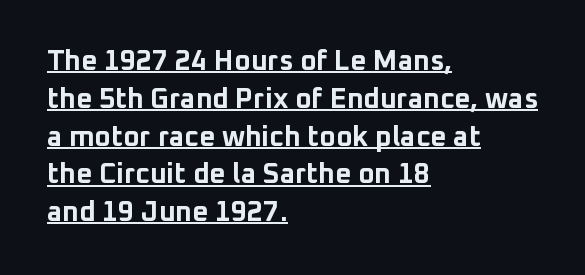
The image shows 28 px bold sans-serif type, upright; set left-aligned, normal line spacing (1.35x), normal letter spacing, underlined; low stroke contrast and a medium x-height.
